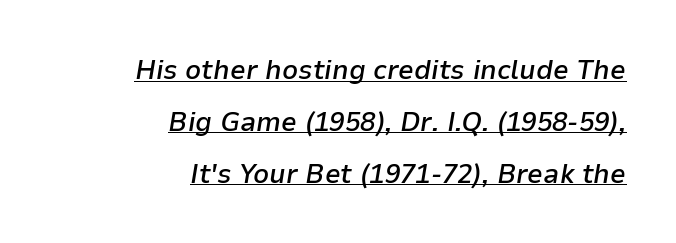
The image shows 28 px semibold type, italic (leaning right); set right-aligned, line spacing 1.85x, normal letter spacing, underlined; low stroke contrast and a medium x-height.
